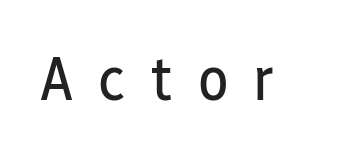
The passage shown is not underscored anywhere. Nothing sits at the stroke ends, so this counts as sans-serif. When letters stand straight like this, we call the style roman or upright. Stem width sits at or under what a default text font uses.
